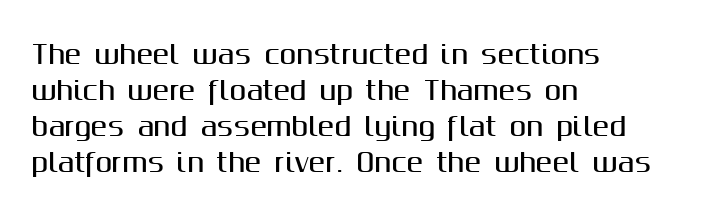
{"italic": "no", "underline": "no", "align": "left", "line_spacing": "normal", "line_spacing_ratio": 1.44, "letter_spacing": "normal", "letter_spacing_em": 0.0, "glyph_px": 25}
